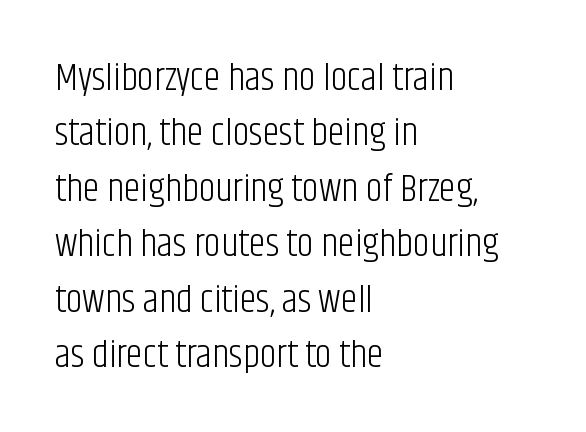
{"serif": "no", "italic": "no", "bold": "no", "weight": "light", "width": "condensed", "stroke_contrast": "low", "x_height": "large", "monospaced": "no", "underline": "no", "align": "left", "line_spacing": "normal", "line_spacing_ratio": 1.46, "letter_spacing": "normal", "letter_spacing_em": 0.0, "glyph_px": 38}
